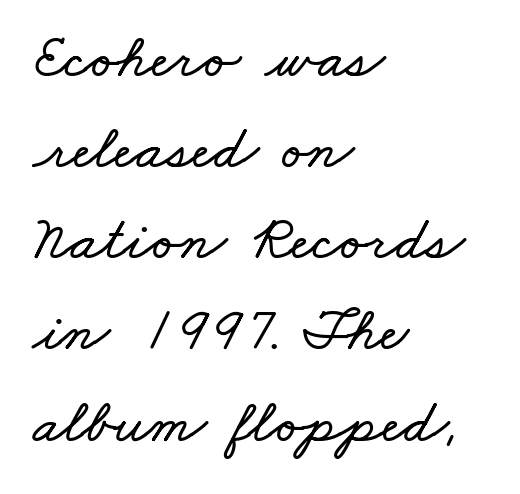
The image shows 62 px wide type; set left-aligned, normal line spacing (1.47x), normal letter spacing, not underlined; low stroke contrast and a small x-height.
